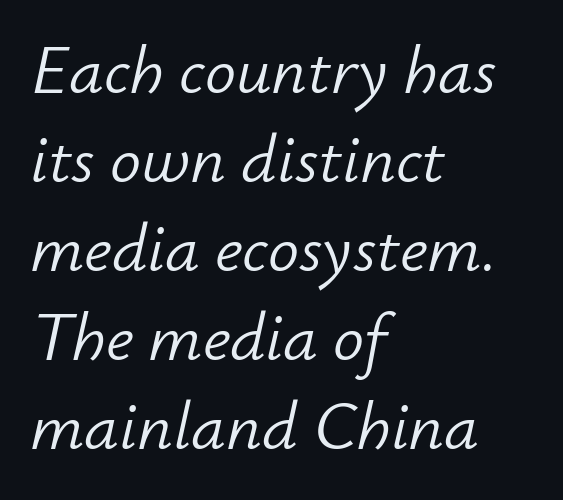
The image shows 69 px light type, italic (leaning right); set left-aligned, normal line spacing (1.29x), normal letter spacing, not underlined; low stroke contrast and a small x-height.
